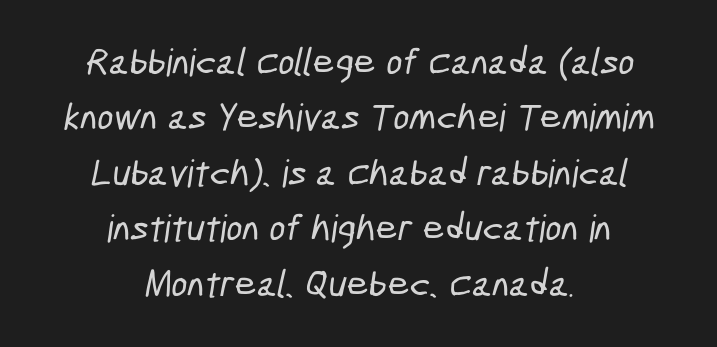
Q: Is the typeface a serif or a sans-serif typeface? A: Sans-serif.
Q: Is the text underlined? A: No.
Q: How is the paragraph aligned? A: Centered.
Q: Is the spacing between letters normal or unusually wide? A: Normal.
Q: Is the spacing between lines tight, normal or loose? A: Normal.
Q: Width (condensed, normal, or wide)? A: Condensed.
Q: Stroke contrast? A: Low.
Q: x-height? A: Medium.
Q: Monospaced? A: No.
